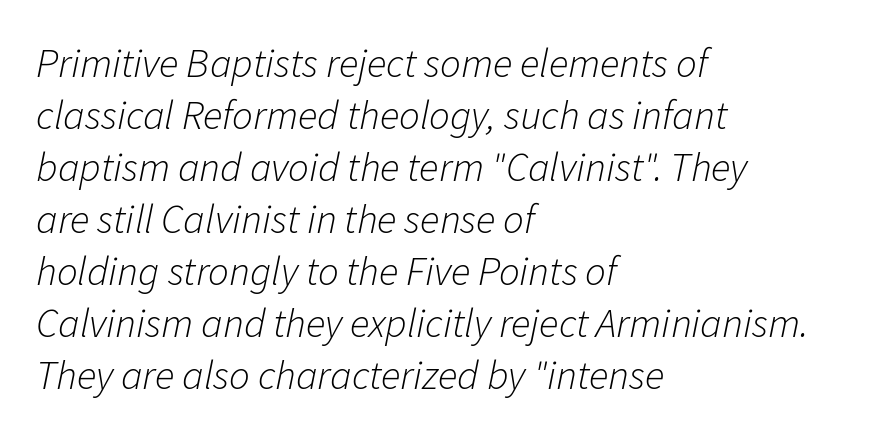
The image shows 41 px light type, italic (leaning right); set left-aligned, normal line spacing (1.27x), normal letter spacing, not underlined; low stroke contrast and a medium x-height.
